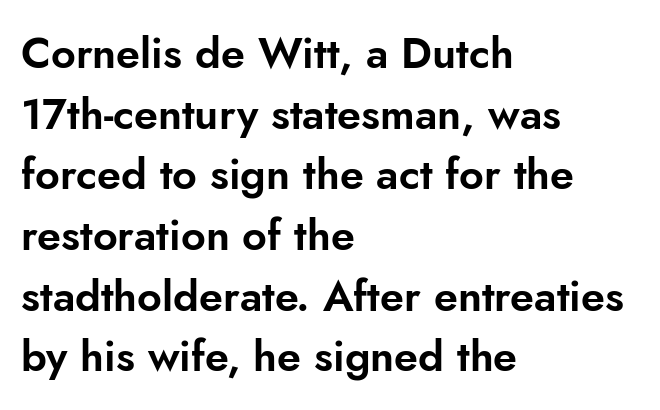
{"serif": "no", "italic": "no", "width": "normal", "stroke_contrast": "low", "x_height": "small", "monospaced": "no", "underline": "no", "align": "left", "line_spacing": "normal", "line_spacing_ratio": 1.41, "letter_spacing": "normal", "letter_spacing_em": 0.0, "glyph_px": 43}
